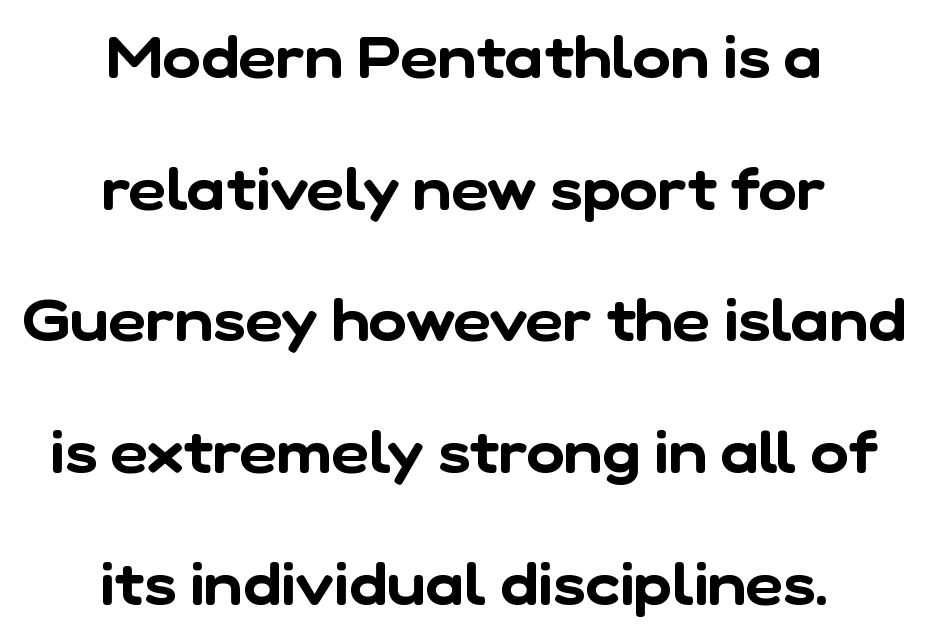
{"serif": "no", "width": "normal", "stroke_contrast": "low", "x_height": "medium", "monospaced": "no", "underline": "no", "align": "center", "line_spacing": "loose", "line_spacing_ratio": 2.27, "letter_spacing": "normal", "letter_spacing_em": 0.0, "glyph_px": 58}
